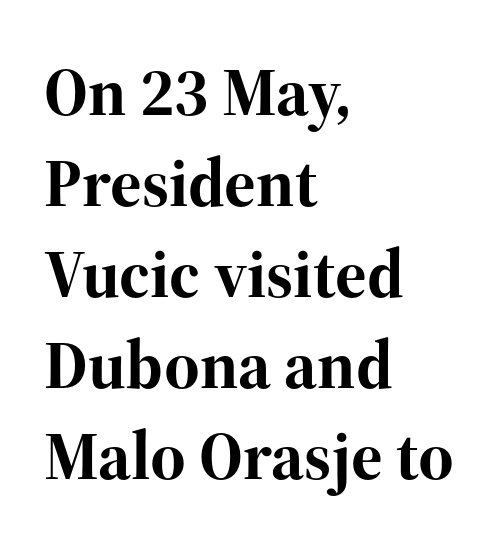
Students, this is bold: see how much ink each stroke carries. These lines are rendered in a variable-pitch font. The letters stand straight up with perfectly vertical stems. Which margin do the lines hug? The left one — the right edge is uneven. The words here are not underlined. Nothing unusual about the tracking: characters are spaced as the font intends.
